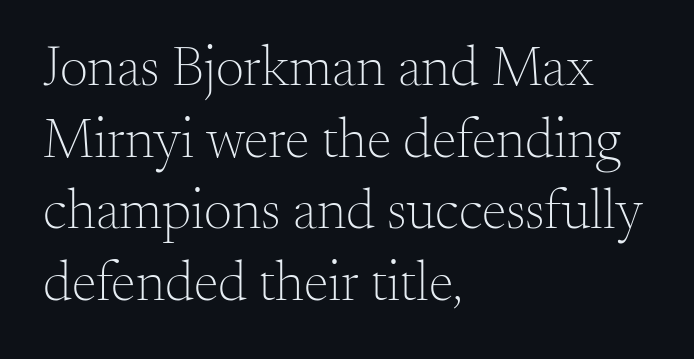
Q: Is the text bold? A: No.
Q: Is the text italic (slanted)? A: No, it is upright.
Q: Is the typeface a serif or a sans-serif typeface? A: Serif.
Q: Is the text underlined? A: No.
Q: How is the paragraph aligned? A: Left-aligned.
Q: Is the spacing between letters normal or unusually wide? A: Normal.
Q: Is the spacing between lines tight, normal or loose? A: Normal.
Q: Width (condensed, normal, or wide)? A: Normal.
Q: Stroke contrast? A: Medium.
Q: x-height? A: Small.
Q: Monospaced? A: No.
